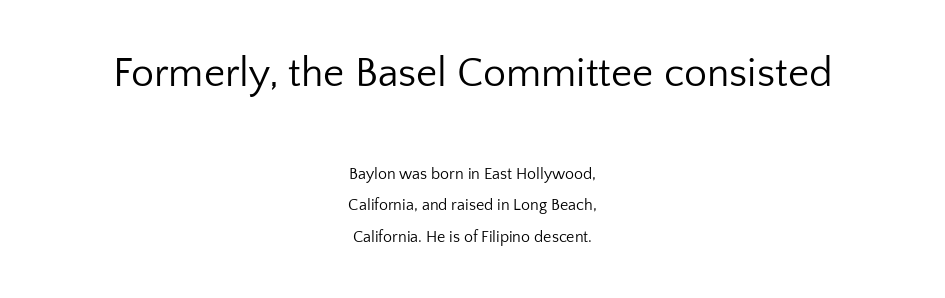
Is the stroke heavy? The answer is a plain regular-or-lighter. Each letter keeps its own natural width here, so spacing adapts to shape. The rendering shows plain stroke endings on the letterforms — a sans-serif design. The letters in the upper block stand taller than those in the block below.
